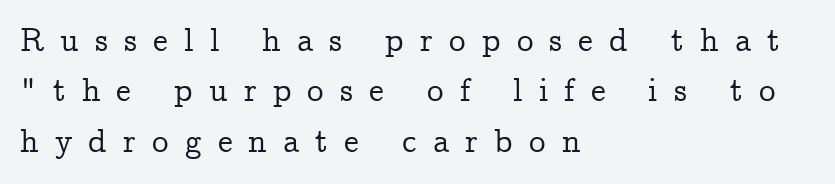
Regarding serifs, this sample has them. These lines are set flush left with a ragged right edge. A typesetter would call this proportional, since set widths differ per character. Line spacing here is normal. You could only call the tracking loose — the letters float apart.
